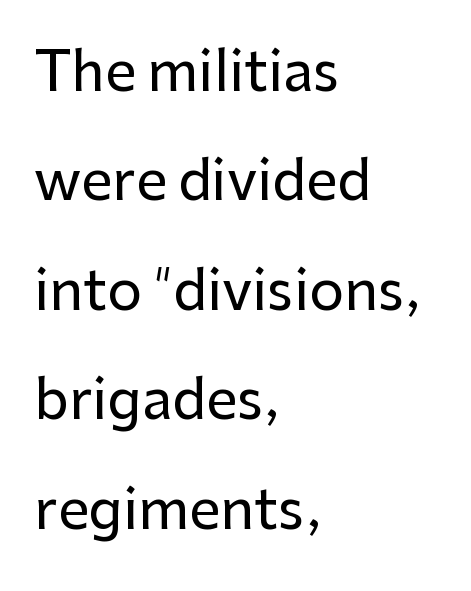
{"serif": "no", "italic": "no", "width": "normal", "stroke_contrast": "low", "x_height": "medium", "monospaced": "no", "underline": "no", "align": "left", "line_spacing": "loose", "line_spacing_ratio": 1.99, "letter_spacing": "normal", "letter_spacing_em": 0.0, "glyph_px": 55}
